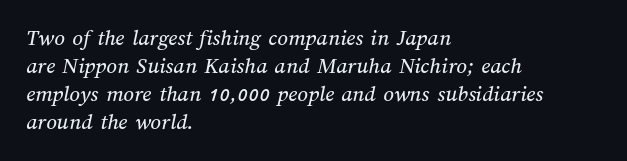
Spacing between characters is what you'd get straight out of the box. No word sits above an underline. Casual observation: everything's shoved over to the left.
